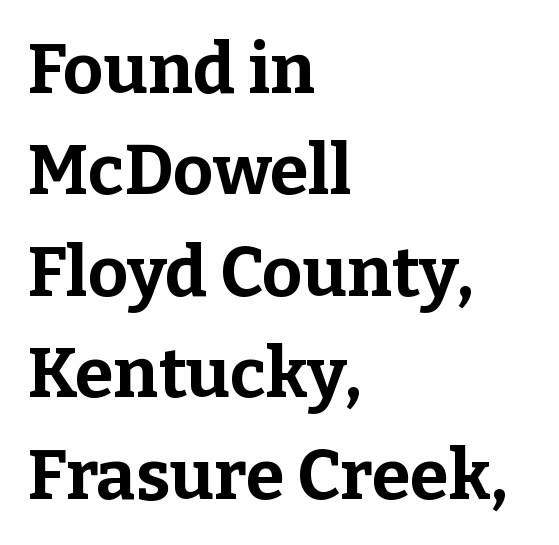
Does the copy run flush right? No — it runs flush left. Nothing unusual about the tracking: characters are spaced as the font intends. Italic? Not at all — the glyphs are vertical. Thick stems and heavy bowls — unmistakably bold. Check under the words: just untouched page.
